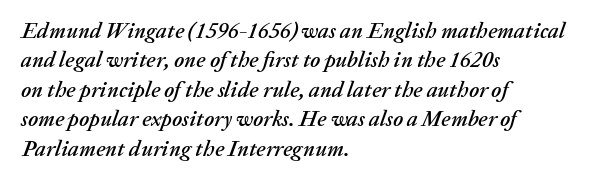
The image shows 22 px text type, italic (leaning right); set left-aligned, normal line spacing (1.34x), normal letter spacing, not underlined.
